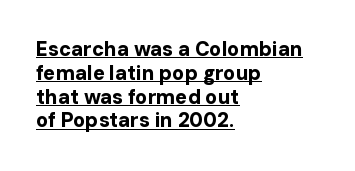
Q: Is the text bold? A: Yes.
Q: Is the text italic (slanted)? A: No, it is upright.
Q: Is the text underlined? A: Yes.
Q: How is the paragraph aligned? A: Left-aligned.
Q: Is the spacing between letters normal or unusually wide? A: Normal.
